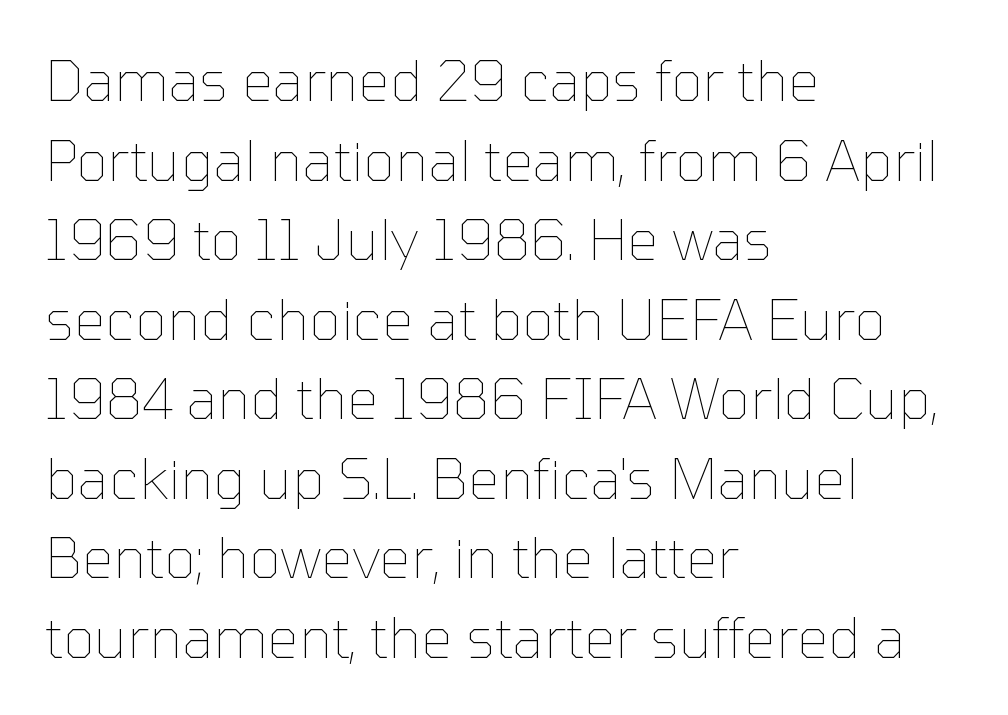
The image shows 56 px thin type, upright; set left-aligned, normal line spacing (1.42x), normal letter spacing, not underlined; low stroke contrast and a medium x-height.
